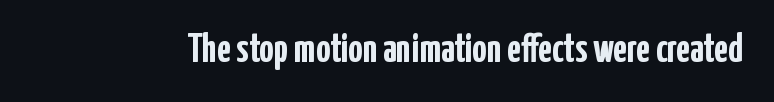
Q: Is the text bold? A: Yes.
Q: Is the text italic (slanted)? A: No, it is upright.
Q: Is the typeface a serif or a sans-serif typeface? A: Sans-serif.
Q: Is the text underlined? A: No.
Q: Is the spacing between letters normal or unusually wide? A: Normal.
Q: Width (condensed, normal, or wide)? A: Condensed.
Q: Stroke contrast? A: Low.
Q: x-height? A: Medium.
Q: Monospaced? A: No.
